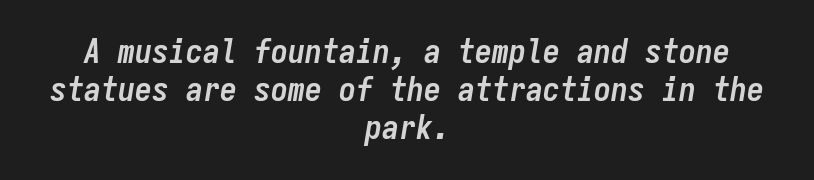
Horizontal bands of white between lines are thin slivers. Spacing between characters is what you'd get straight out of the box. The rendering uses typewriter-style spacing with identical character cells. Plain, unruled lines of type. Compared with a flush-left layout, this one balances lines on the center instead.
